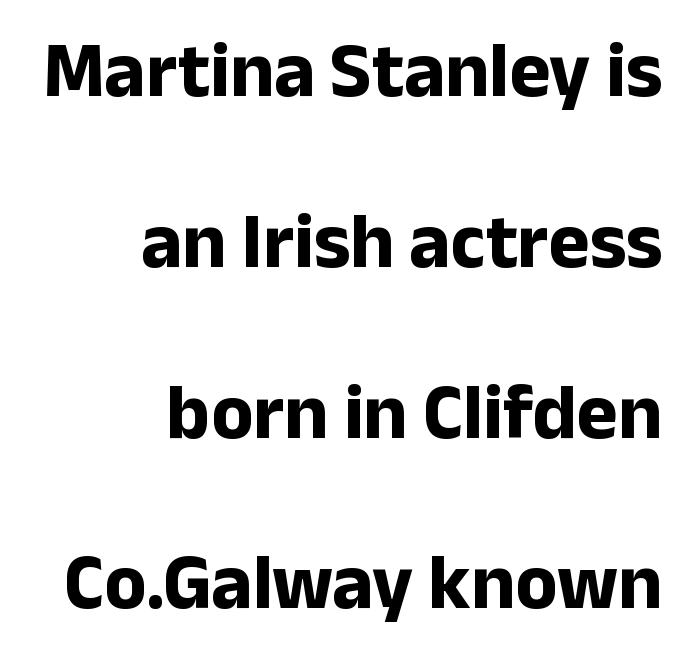
The image shows 78 px bold sans-serif type, upright; set right-aligned, loose line spacing (2.19x), normal letter spacing, not underlined; low stroke contrast and a medium x-height.
